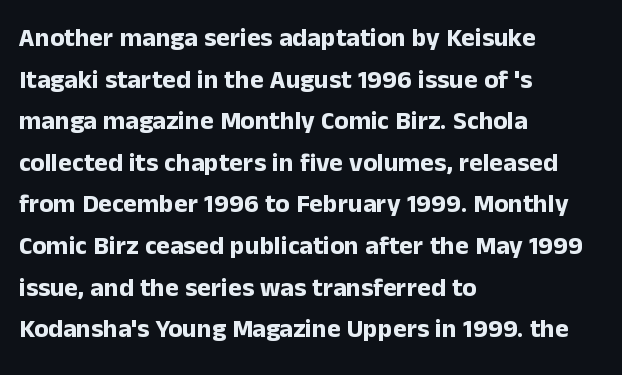
{"italic": "no", "bold": "yes", "underline": "no", "align": "left", "line_spacing": "normal", "line_spacing_ratio": 1.6, "letter_spacing": "normal", "letter_spacing_em": 0.0, "glyph_px": 26}
